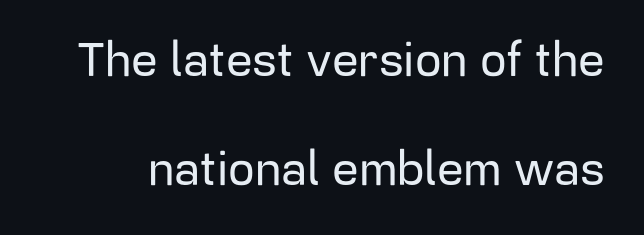
These lines stand farther apart than default settings would place them. Grotesque or geometric, the face here clearly has no serifs. Quick note: not italic, upright. The foot of each line stays bare and open. Characters follow at the spacing the type designer built in. Think of a printed novel: that variable character pitch is what you see here.
